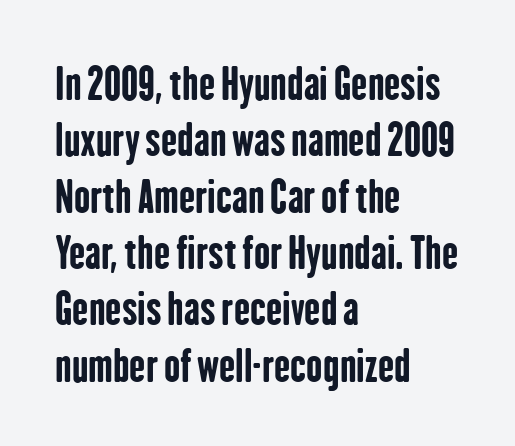
Q: Is the text bold? A: Yes.
Q: Is the text italic (slanted)? A: No, it is upright.
Q: Is the typeface a serif or a sans-serif typeface? A: Sans-serif.
Q: Is the text underlined? A: No.
Q: How is the paragraph aligned? A: Left-aligned.
Q: Is the spacing between letters normal or unusually wide? A: Normal.
Q: Is the spacing between lines tight, normal or loose? A: Normal.
Q: Width (condensed, normal, or wide)? A: Condensed.
Q: Stroke contrast? A: Low.
Q: x-height? A: Medium.
Q: Monospaced? A: No.
